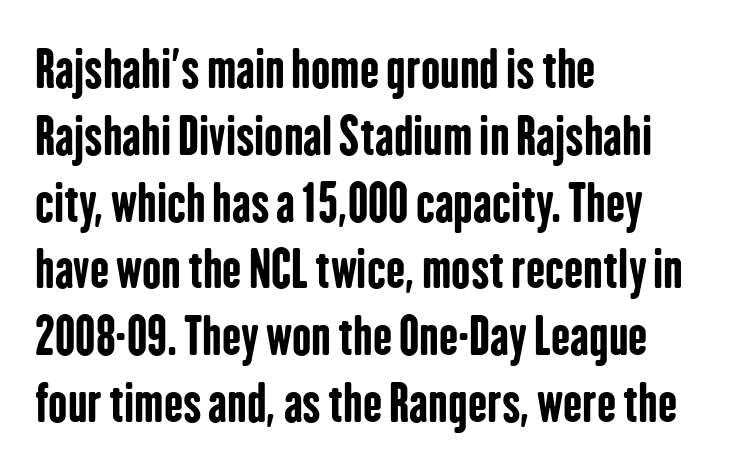
{"serif": "no", "italic": "no", "bold": "yes", "weight": "bold", "width": "condensed", "stroke_contrast": "low", "x_height": "medium", "monospaced": "no", "underline": "no", "align": "left", "line_spacing": "normal", "line_spacing_ratio": 1.31, "letter_spacing": "normal", "letter_spacing_em": 0.0, "glyph_px": 51}
